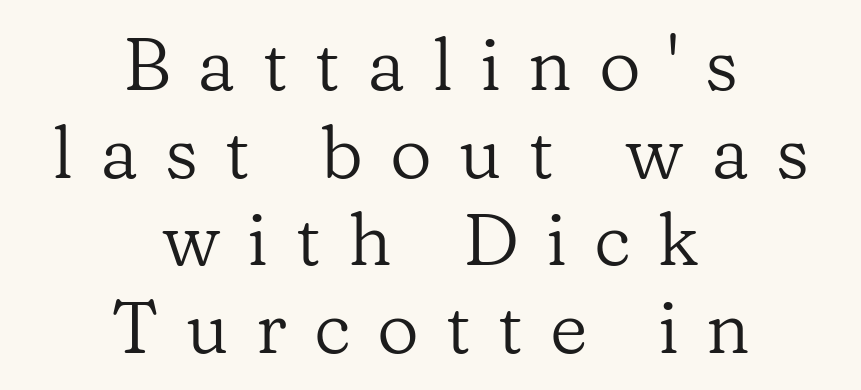
The letterforms sit at book weight or below. Typographically, this falls in the serif category. Ascenders rise straight up at ninety degrees. Character widths vary here, with narrow letters taking less room than wide ones.
